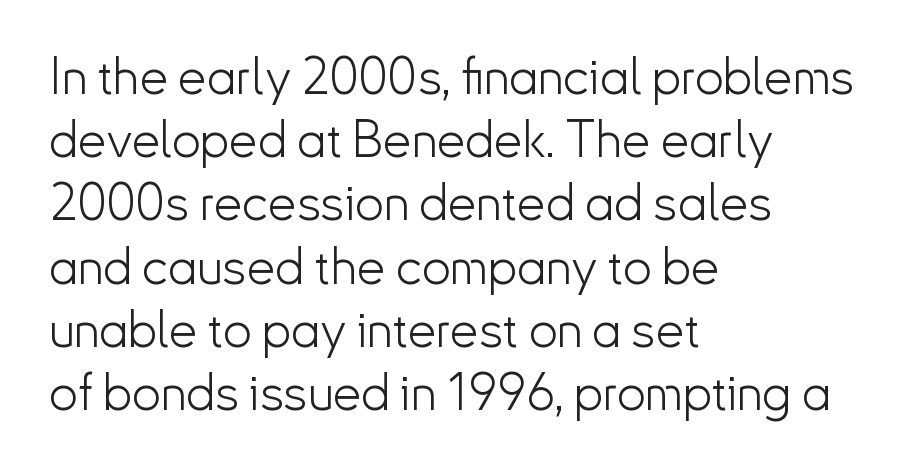
Q: Is the text bold? A: No.
Q: Is the text italic (slanted)? A: No, it is upright.
Q: Is the typeface a serif or a sans-serif typeface? A: Sans-serif.
Q: Is the text underlined? A: No.
Q: How is the paragraph aligned? A: Left-aligned.
Q: Is the spacing between letters normal or unusually wide? A: Normal.
Q: Width (condensed, normal, or wide)? A: Normal.
Q: Stroke contrast? A: Low.
Q: x-height? A: Small.
Q: Monospaced? A: No.
